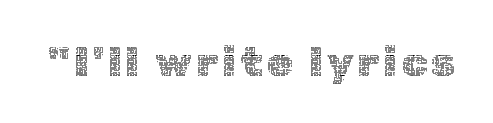
The image shows 42 px thin type, upright; set not underlined; a medium x-height.
